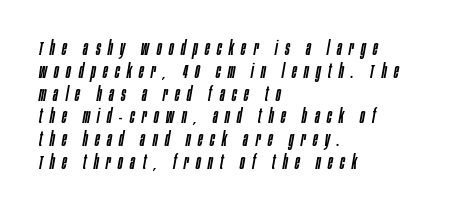
This sample is left-justified, so line endings fall wherever the words run out. Observe the lean: these are italic letterforms. The tracking reads as deliberately expanded to a designer's eye. This block would grow much taller if given ordinary leading; it's compressed now.
